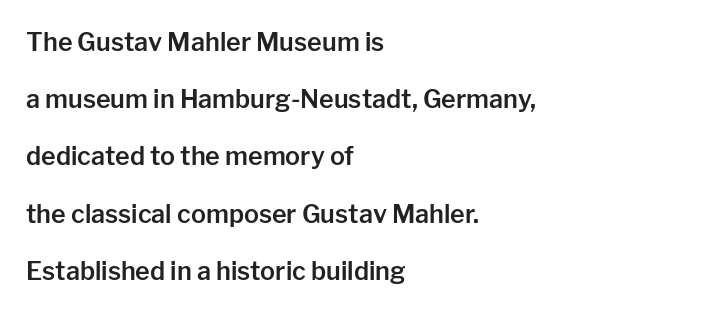
Q: Is the text italic (slanted)? A: No, it is upright.
Q: Is the text underlined? A: No.
Q: How is the paragraph aligned? A: Left-aligned.
Q: Is the spacing between letters normal or unusually wide? A: Normal.
Q: Is the spacing between lines tight, normal or loose? A: Loose.
